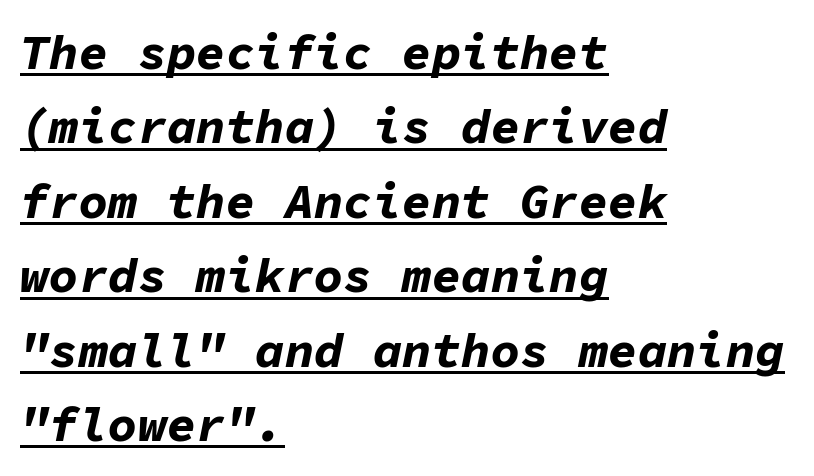
The image shows 49 px bold type, italic (leaning right), monospaced; set left-aligned, normal line spacing (1.52x), normal letter spacing, underlined; low stroke contrast and a medium x-height.
